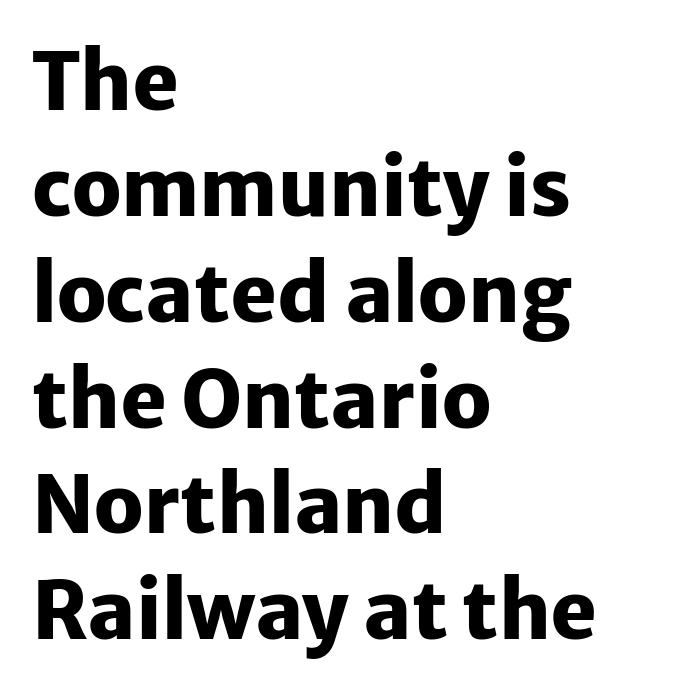
The image shows 79 px heavy sans-serif type, upright; set left-aligned, normal line spacing (1.34x), normal letter spacing, not underlined; low stroke contrast and a medium x-height.
